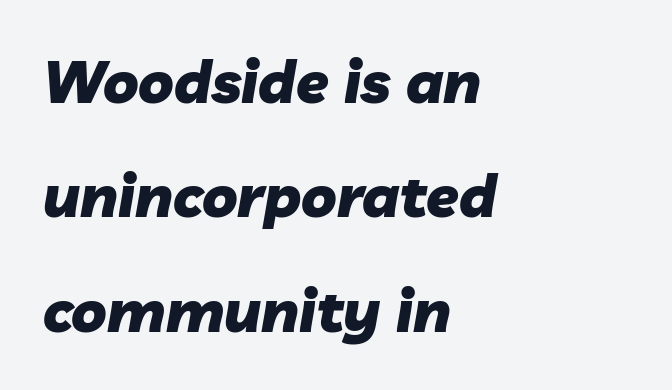
The typography opts for an oblique posture over an upright one. The letters are bold, with thick, heavy strokes. Is this a fixed-width face? No — the glyphs have proportional, varying widths. Layout note: lines flush left. These lines keep a tight, regular rhythm from letter to letter.
